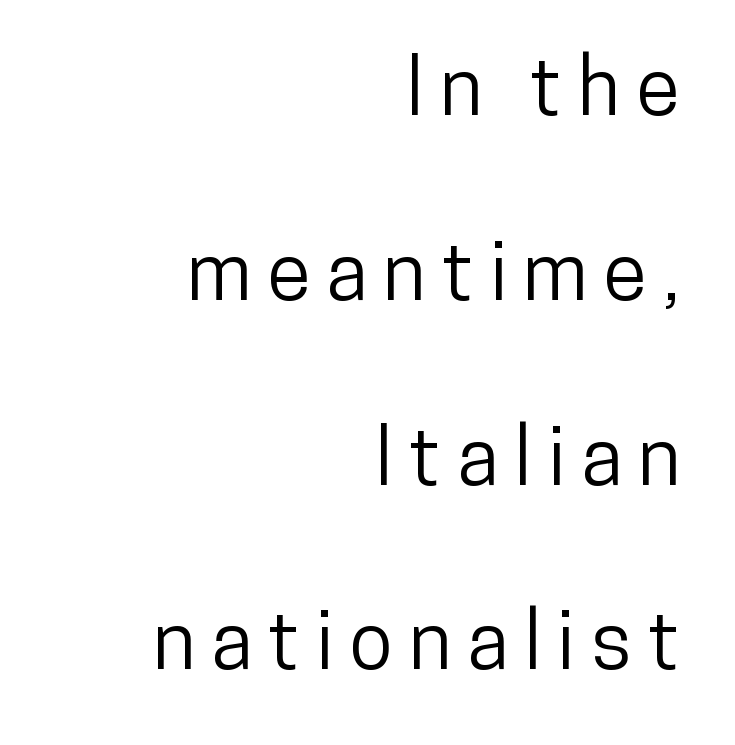
Summary of vertical rhythm: relaxed, with wide interline spacing. Where is the straight margin? On the right. Spacing verdict: proportional, widths tailored to each character. The lettering holds an erect, upright posture throughout. Font category for this specimen: sans-serif.
